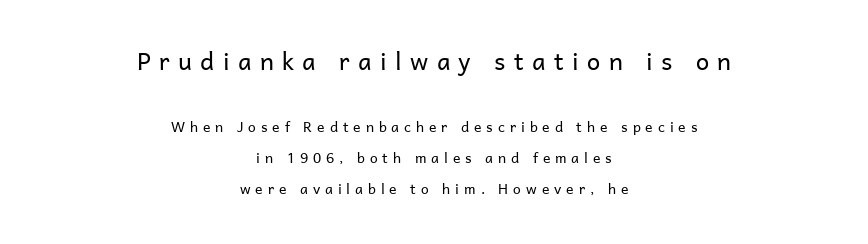
Here the glyphs are tracked loosely, breaking word shapes into spaced letters. The more generous point size was reserved for the upper chunk. Neither beginnings nor endings align; midpoints do. The gap between lines stays unmarked. These lines stand farther apart than default settings would place them. Is this a heavy cut? Hardly; it is regular or lighter.
